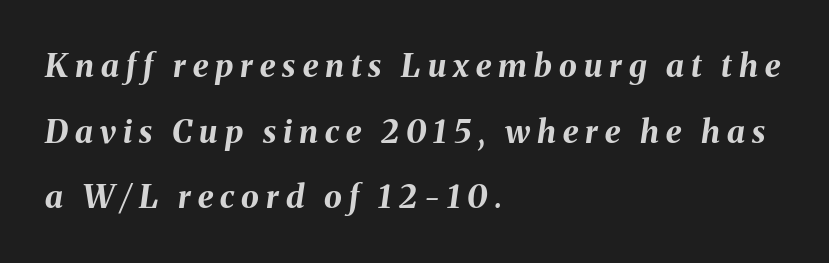
Q: Is the text bold? A: Yes.
Q: Is the text italic (slanted)? A: Yes, it leans right by about 8 degrees.
Q: Is the text underlined? A: No.
Q: How is the paragraph aligned? A: Left-aligned.
Q: Is the spacing between letters normal or unusually wide? A: Unusually wide.
Q: Is the spacing between lines tight, normal or loose? A: Loose.
Q: Width (condensed, normal, or wide)? A: Normal.
Q: Stroke contrast? A: Medium.
Q: x-height? A: Medium.
Q: Monospaced? A: No.
